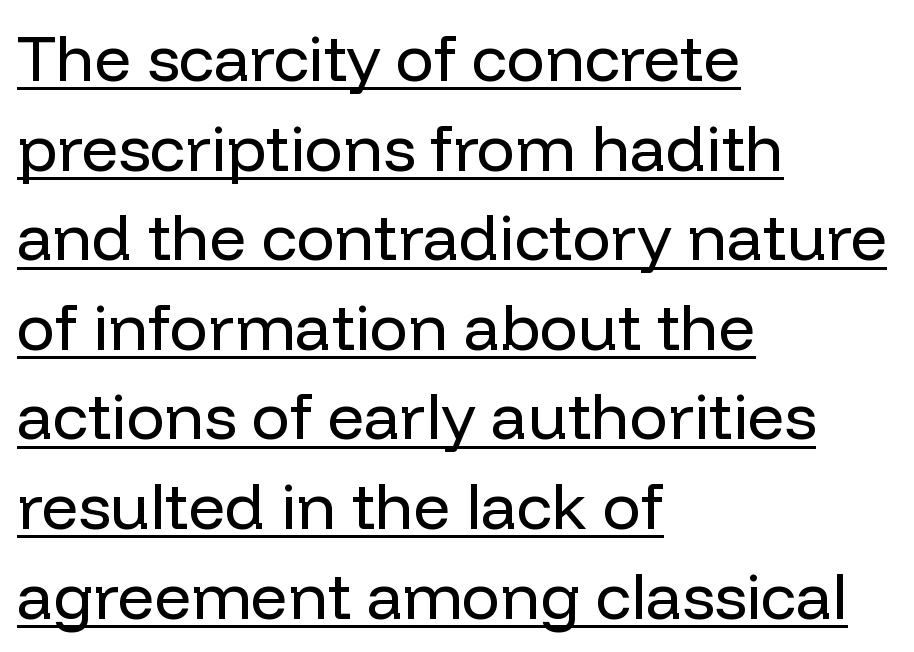
{"serif": "no", "italic": "no", "bold": "no", "weight": "regular", "width": "normal", "stroke_contrast": "low", "x_height": "medium", "monospaced": "no", "underline": "yes", "align": "left", "line_spacing": "normal", "line_spacing_ratio": 1.4, "letter_spacing": "normal", "letter_spacing_em": 0.0, "glyph_px": 64}
